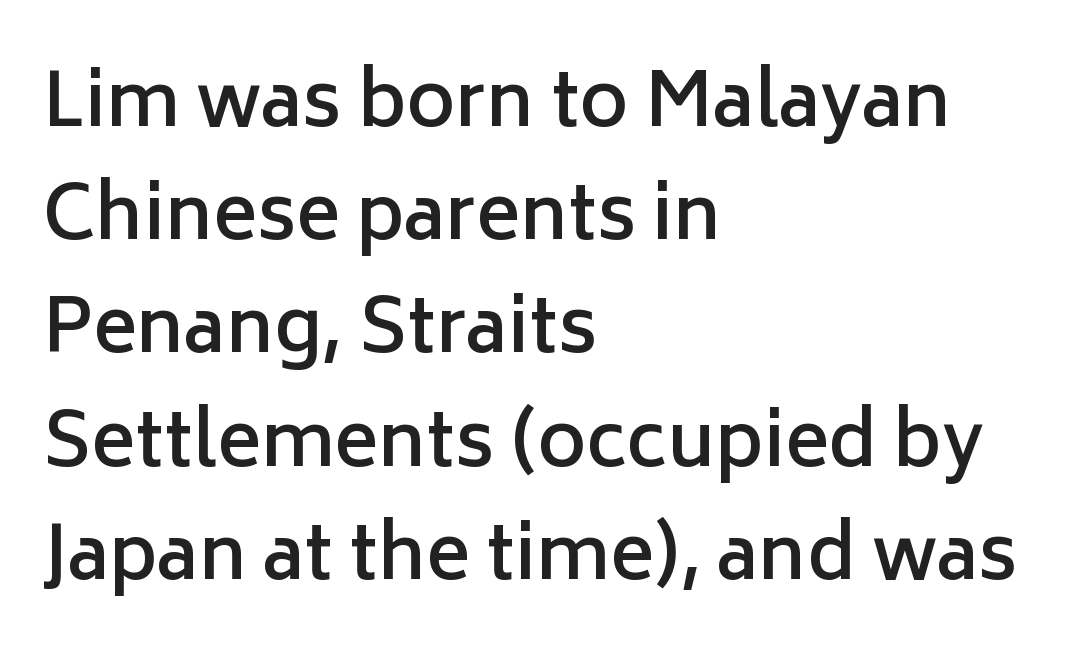
Type without underlining. Each letter keeps its own natural width here, so spacing adapts to shape. In terms of letterspacing, this is plain default setting. The face used here is a semibold: visibly heavier than regular, lighter than bold. Ordinary non-slanted type is in use.
